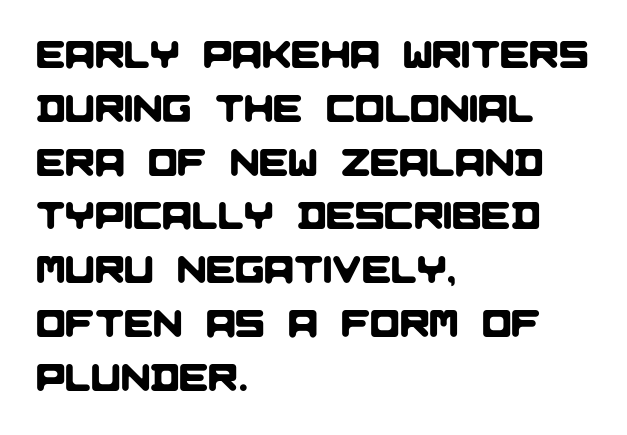
The image shows 39 px sans-serif type; set left-aligned, normal line spacing (1.38x), normal letter spacing, not underlined; low stroke contrast and a large x-height.
